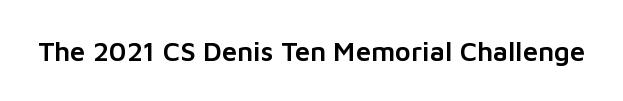
{"italic": "no", "underline": "no", "letter_spacing": "normal", "letter_spacing_em": 0.0, "glyph_px": 27}
